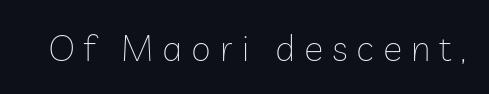
The image shows 36 px thin sans-serif type, upright; set unusually wide letter spacing (+0.25 em), not underlined; low stroke contrast and a medium x-height.
